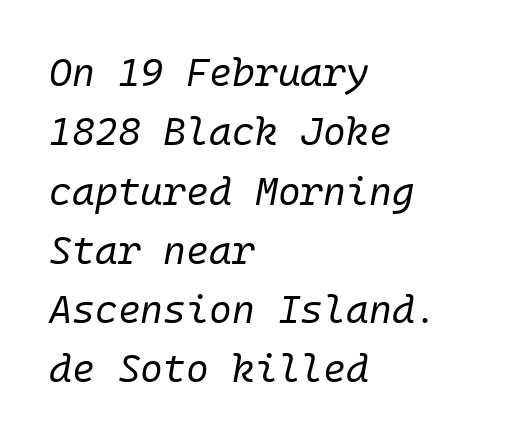
Q: Is the text bold? A: No.
Q: Is the text italic (slanted)? A: Yes, it leans right by about 10 degrees.
Q: Is the text underlined? A: No.
Q: How is the paragraph aligned? A: Left-aligned.
Q: Is the spacing between letters normal or unusually wide? A: Normal.
Q: Is the spacing between lines tight, normal or loose? A: Normal.
Q: Width (condensed, normal, or wide)? A: Normal.
Q: Stroke contrast? A: Low.
Q: x-height? A: Medium.
